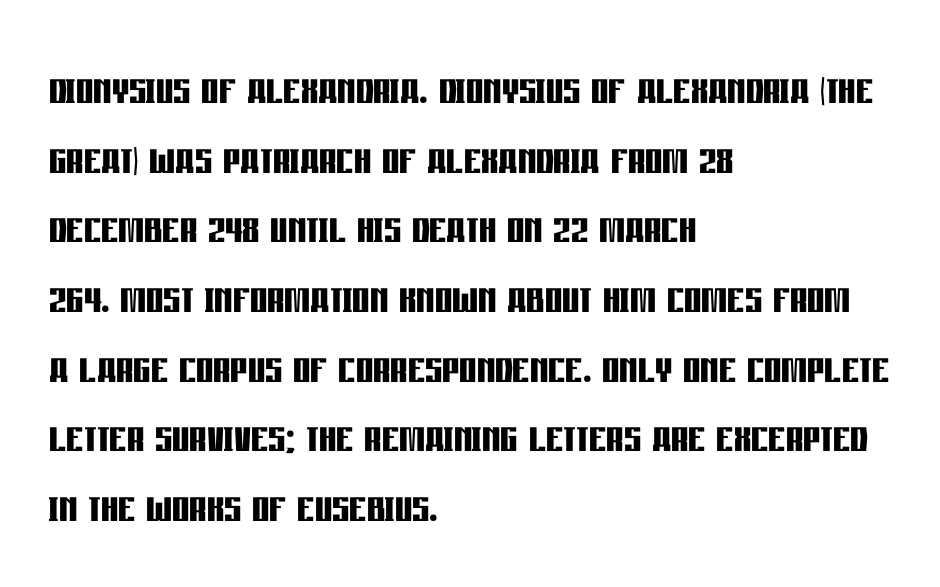
Q: Is the text bold? A: Yes.
Q: Is the text italic (slanted)? A: No, it is upright.
Q: Is the typeface a serif or a sans-serif typeface? A: Sans-serif.
Q: Is the text underlined? A: No.
Q: How is the paragraph aligned? A: Left-aligned.
Q: Is the spacing between letters normal or unusually wide? A: Normal.
Q: Is the spacing between lines tight, normal or loose? A: Normal.
Q: Width (condensed, normal, or wide)? A: Condensed.
Q: Stroke contrast? A: Low.
Q: x-height? A: Large.
Q: Monospaced? A: No.
